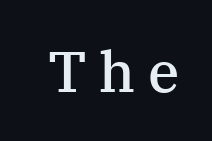
Q: Is the text bold? A: Semi-bold.
Q: Is the text italic (slanted)? A: No, it is upright.
Q: Is the typeface a serif or a sans-serif typeface? A: Serif.
Q: Is the text underlined? A: No.
Q: Is the spacing between letters normal or unusually wide? A: Unusually wide.
Q: Width (condensed, normal, or wide)? A: Normal.
Q: Stroke contrast? A: Medium.
Q: x-height? A: Medium.
Q: Monospaced? A: No.
